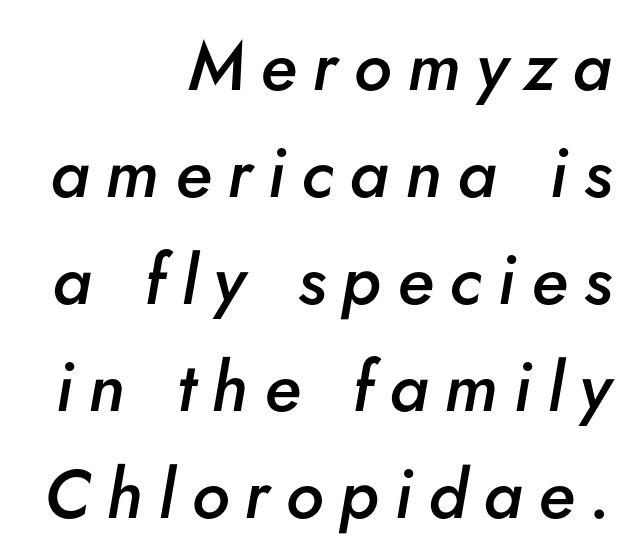
{"italic": "yes", "lean": "right", "slant_degrees": 5, "bold": "semi", "weight": "semibold", "width": "normal", "stroke_contrast": "low", "x_height": "small", "monospaced": "no", "underline": "no", "align": "right", "line_spacing": "normal", "line_spacing_ratio": 1.55, "letter_spacing": "wide", "letter_spacing_em": 0.23, "glyph_px": 69}
